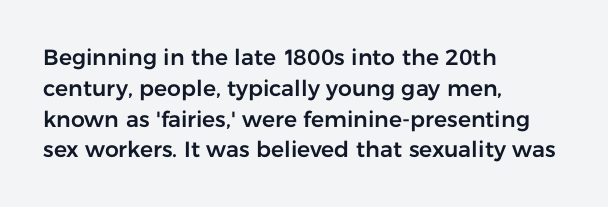
The image shows 22 px text type, upright; set left-aligned, normal line spacing (1.4x), normal letter spacing, not underlined.
